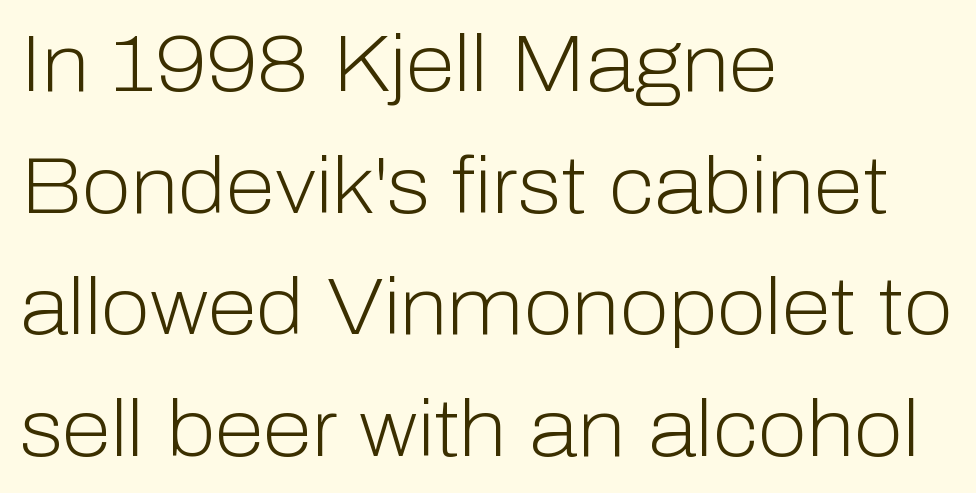
Each letter keeps its own natural width here, so spacing adapts to shape. The letters look calm and open, with moderate or lighter stems. In terms of leading, this rendering sits right in the middle. Grotesque or geometric, the face here clearly has no serifs.
